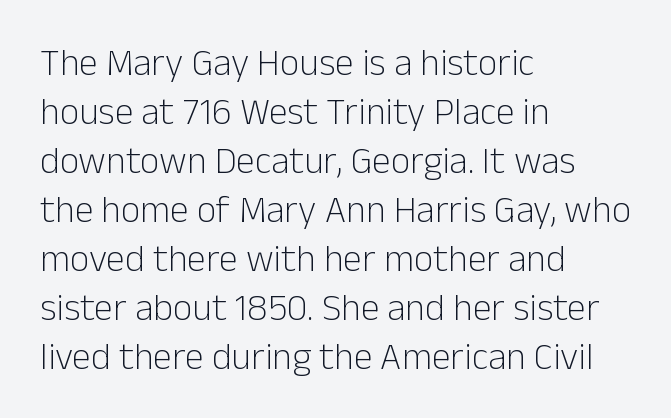
Q: Is the text bold? A: No.
Q: Is the text italic (slanted)? A: No, it is upright.
Q: Is the typeface a serif or a sans-serif typeface? A: Sans-serif.
Q: Is the text underlined? A: No.
Q: How is the paragraph aligned? A: Left-aligned.
Q: Is the spacing between letters normal or unusually wide? A: Normal.
Q: Is the spacing between lines tight, normal or loose? A: Normal.
Q: Width (condensed, normal, or wide)? A: Normal.
Q: Stroke contrast? A: Low.
Q: x-height? A: Medium.
Q: Monospaced? A: No.
